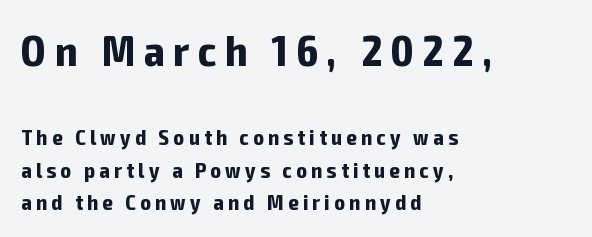
Q: Is the text bold? A: Yes.
Q: Is the text italic (slanted)? A: No, it is upright.
Q: Is the typeface a serif or a sans-serif typeface? A: Sans-serif.
Q: Is the text underlined? A: No.
Q: How is the paragraph aligned? A: Left-aligned.
Q: Is the spacing between letters normal or unusually wide? A: Unusually wide.
Q: Is the spacing between lines tight, normal or loose? A: Normal.
Q: Which block of text is set in a larger size, the first (top) or the second (bottom)? A: The first (top) one.
Q: Width (condensed, normal, or wide)? A: Condensed.
Q: Stroke contrast? A: Low.
Q: x-height? A: Medium.
Q: Monospaced? A: No.
